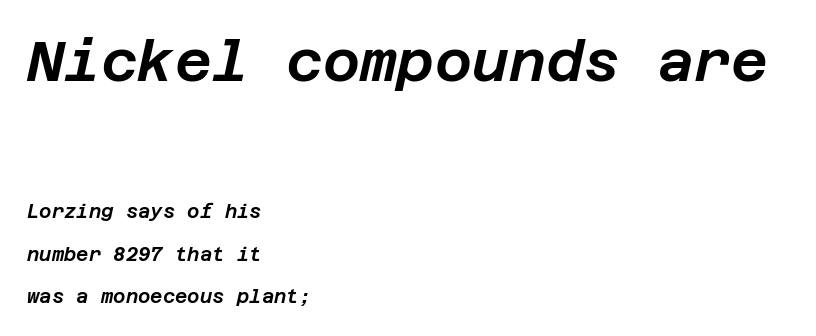
Q: Is the text italic (slanted)? A: Yes, it leans right by about 12 degrees.
Q: Is the text underlined? A: No.
Q: How is the paragraph aligned? A: Left-aligned.
Q: Is the spacing between letters normal or unusually wide? A: Normal.
Q: Is the spacing between lines tight, normal or loose? A: Loose.
Q: Which block of text is set in a larger size, the first (top) or the second (bottom)? A: The first (top) one.
Q: Width (condensed, normal, or wide)? A: Normal.
Q: Stroke contrast? A: Low.
Q: x-height? A: Large.
